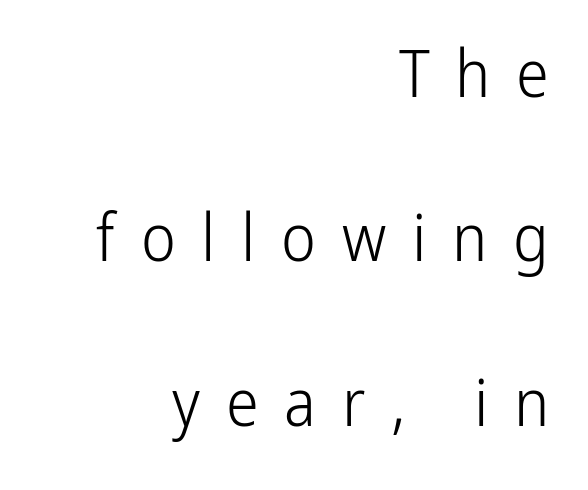
{"serif": "no", "italic": "no", "bold": "no", "weight": "light", "width": "condensed", "stroke_contrast": "low", "x_height": "medium", "monospaced": "no", "underline": "no", "align": "right", "line_spacing": "loose", "line_spacing_ratio": 2.49, "letter_spacing": "wide", "letter_spacing_em": 0.39, "glyph_px": 66}
